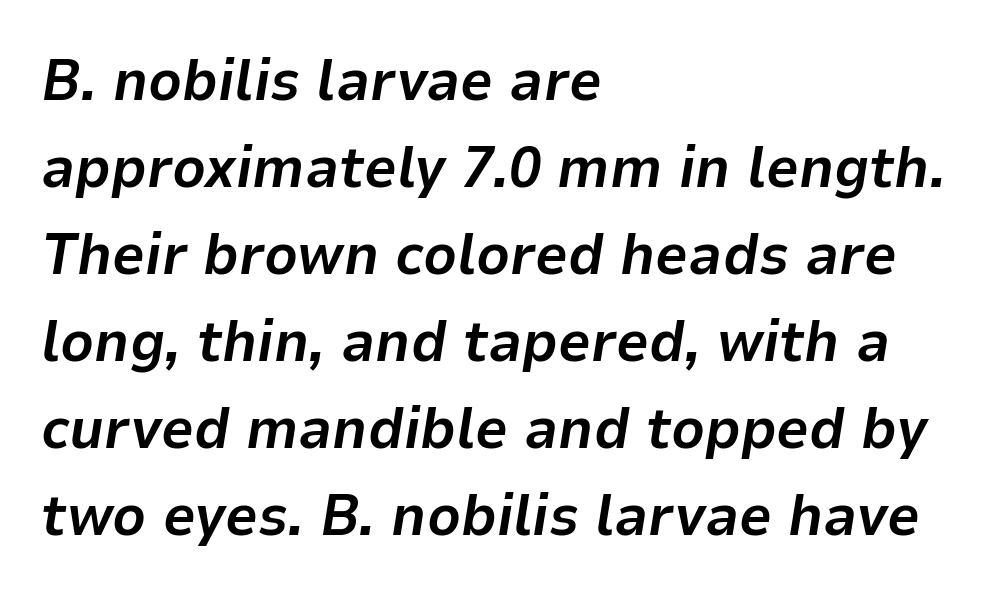
{"italic": "yes", "lean": "right", "slant_degrees": 9, "bold": "yes", "weight": "bold", "width": "normal", "stroke_contrast": "low", "x_height": "medium", "monospaced": "no", "underline": "no", "align": "left", "line_spacing": "normal", "line_spacing_ratio": 1.5, "letter_spacing": "normal", "letter_spacing_em": 0.0, "glyph_px": 58}
